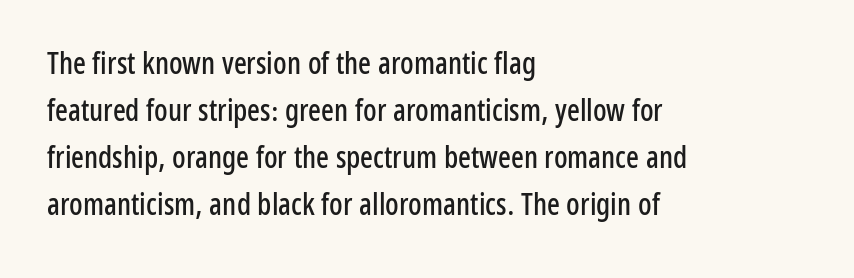
Q: Is the text italic (slanted)? A: No, it is upright.
Q: Is the typeface a serif or a sans-serif typeface? A: Sans-serif.
Q: Is the text underlined? A: No.
Q: How is the paragraph aligned? A: Left-aligned.
Q: Is the spacing between letters normal or unusually wide? A: Normal.
Q: Is the spacing between lines tight, normal or loose? A: Normal.
Q: Width (condensed, normal, or wide)? A: Condensed.
Q: Stroke contrast? A: Low.
Q: x-height? A: Medium.
Q: Monospaced? A: No.
